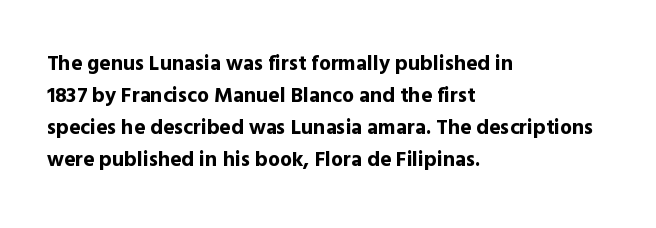
{"italic": "no", "bold": "yes", "underline": "no", "align": "left", "line_spacing": "normal", "line_spacing_ratio": 1.52, "letter_spacing": "normal", "letter_spacing_em": 0.0, "glyph_px": 21}
